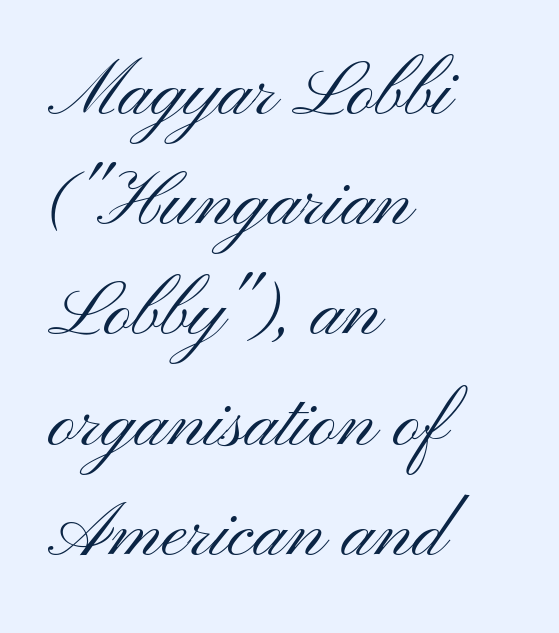
{"serif": "no", "bold": "no", "weight": "light", "width": "wide", "stroke_contrast": "medium", "x_height": "small", "monospaced": "no", "underline": "no", "align": "left", "line_spacing": "normal", "line_spacing_ratio": 1.45, "letter_spacing": "normal", "letter_spacing_em": 0.0, "glyph_px": 76}
